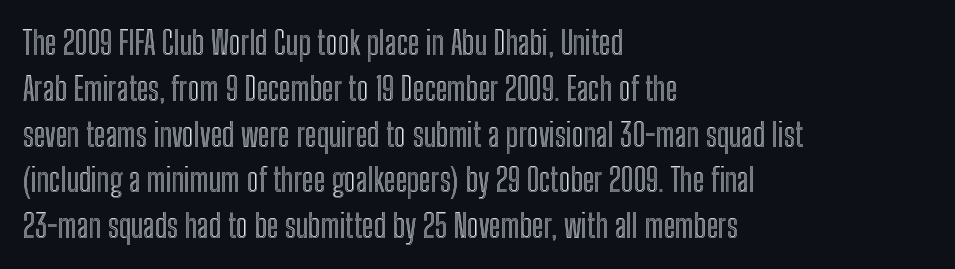
Q: Is the text italic (slanted)? A: No, it is upright.
Q: Is the text underlined? A: No.
Q: How is the paragraph aligned? A: Left-aligned.
Q: Is the spacing between letters normal or unusually wide? A: Normal.
Q: Is the spacing between lines tight, normal or loose? A: Normal.
Q: Width (condensed, normal, or wide)? A: Condensed.
Q: x-height? A: Medium.
Q: Monospaced? A: No.
